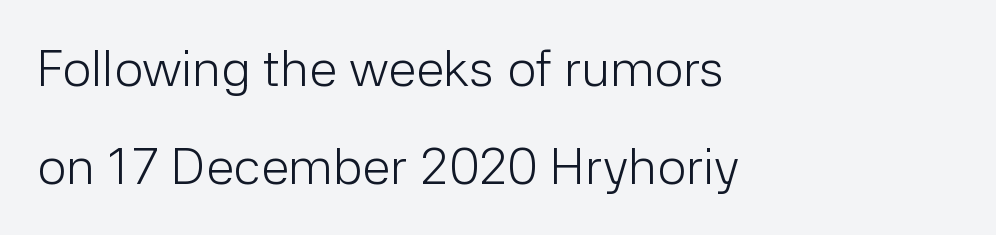
Q: Is the text bold? A: No.
Q: Is the text italic (slanted)? A: No, it is upright.
Q: Is the typeface a serif or a sans-serif typeface? A: Sans-serif.
Q: Is the text underlined? A: No.
Q: How is the paragraph aligned? A: Left-aligned.
Q: Is the spacing between letters normal or unusually wide? A: Normal.
Q: Is the spacing between lines tight, normal or loose? A: Loose.
Q: Width (condensed, normal, or wide)? A: Normal.
Q: Stroke contrast? A: Low.
Q: x-height? A: Medium.
Q: Monospaced? A: No.
